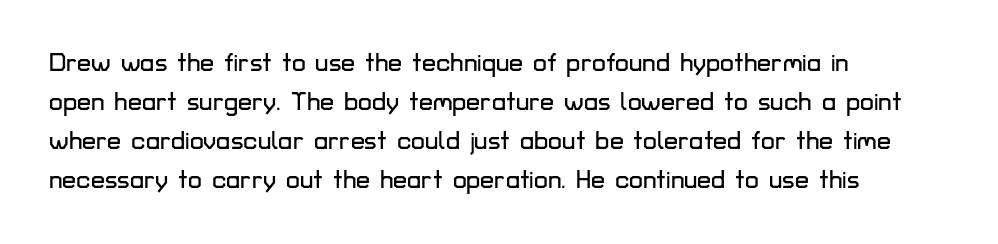
The horizontal fit of the characters is conventional and even. The passage shown stacks its lines at a standard gap. The letters stand straight up with perfectly vertical stems. Descender tails drop into unmarked territory. Is the block centered? No — it sits flush against the left margin.
